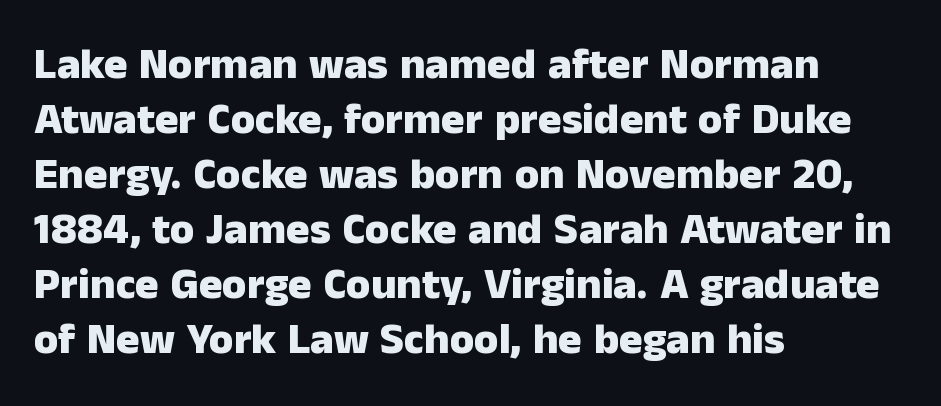
Q: Is the text bold? A: Yes.
Q: Is the text italic (slanted)? A: No, it is upright.
Q: Is the typeface a serif or a sans-serif typeface? A: Sans-serif.
Q: Is the text underlined? A: No.
Q: How is the paragraph aligned? A: Left-aligned.
Q: Is the spacing between letters normal or unusually wide? A: Normal.
Q: Is the spacing between lines tight, normal or loose? A: Normal.
Q: Width (condensed, normal, or wide)? A: Normal.
Q: Stroke contrast? A: Low.
Q: x-height? A: Medium.
Q: Monospaced? A: No.
